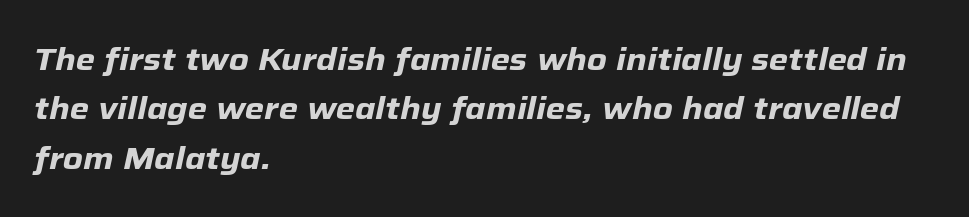
This is oblique type, the kind used for emphasis or titles. A normal amount of white space separates one row of letters from the next. A student would call this left alignment; a typographer would say flush left, rag right. The letters advance in unequal steps, a hallmark of proportional type. Inter-character spacing is left at the font's built-in metrics.
